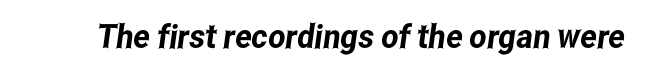
The image shows 33 px condensed sans-serif type; set normal letter spacing, not underlined; low stroke contrast and a medium x-height.
